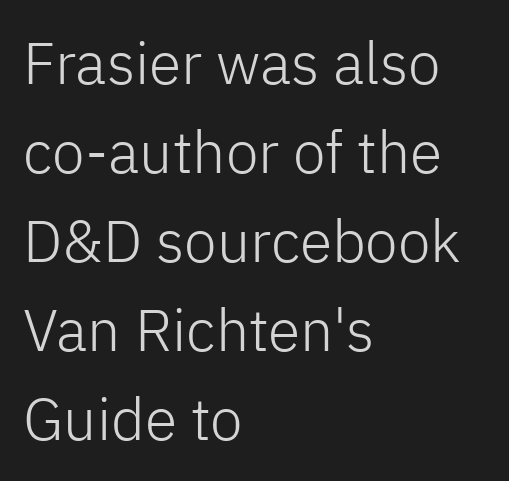
{"serif": "no", "italic": "no", "bold": "no", "weight": "light", "width": "normal", "stroke_contrast": "low", "x_height": "medium", "monospaced": "no", "underline": "no", "align": "left", "line_spacing": "normal", "line_spacing_ratio": 1.51, "letter_spacing": "normal", "letter_spacing_em": 0.0, "glyph_px": 59}
